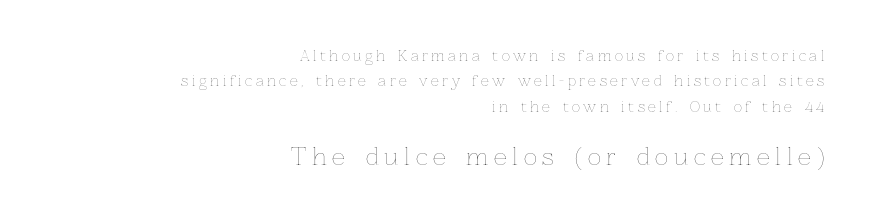
Q: Is the text bold? A: No.
Q: Is the text italic (slanted)? A: No, it is upright.
Q: Is the text underlined? A: No.
Q: How is the paragraph aligned? A: Right-aligned.
Q: Is the spacing between letters normal or unusually wide? A: Unusually wide.
Q: Which block of text is set in a larger size, the first (top) or the second (bottom)? A: The second (bottom) one.
